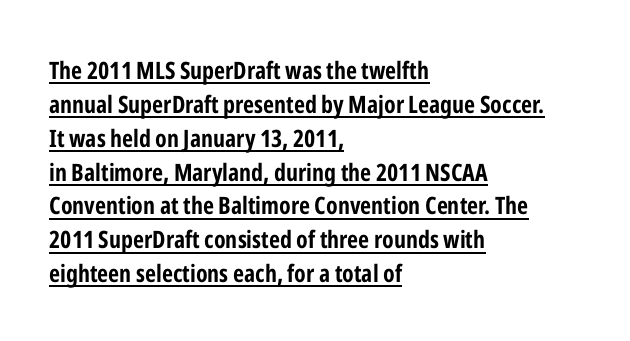
The image shows 24 px bold type, upright; set left-aligned, normal line spacing (1.41x), normal letter spacing, underlined.
